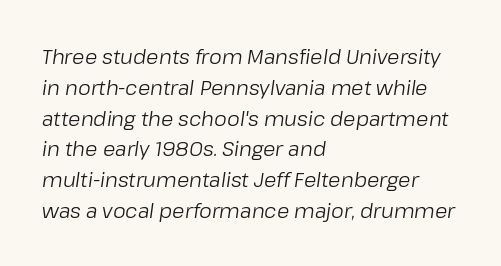
The image shows 20 px text type, italic (leaning right); set left-aligned, normal line spacing (1.54x), normal letter spacing, not underlined.
